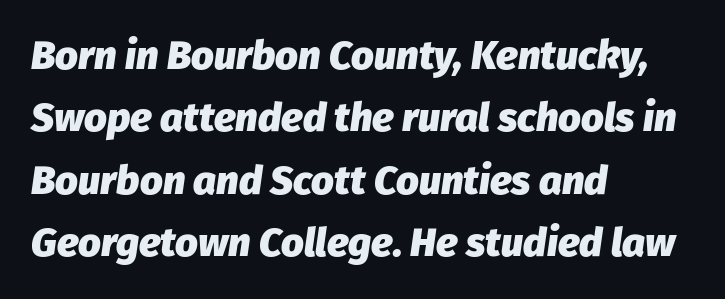
The image shows 40 px heavy type, italic (leaning right); set left-aligned, normal line spacing (1.56x), normal letter spacing, not underlined; low stroke contrast and a medium x-height.
